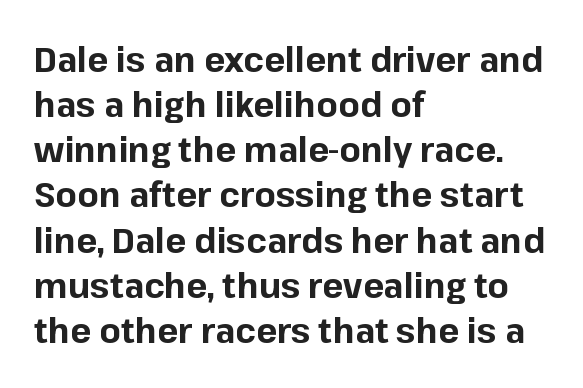
The image shows 35 px bold sans-serif type, upright; set left-aligned, normal line spacing (1.29x), normal letter spacing, not underlined; low stroke contrast and a medium x-height.
